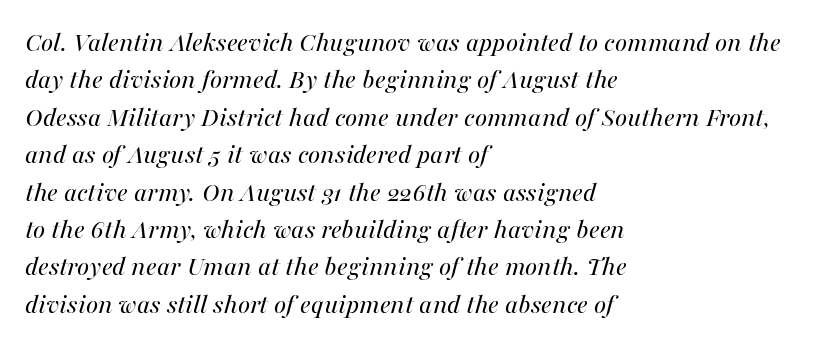
The image shows 29 px regular-weight type, italic (leaning right); set left-aligned, normal line spacing (1.29x), normal letter spacing, not underlined; medium stroke contrast and a medium x-height.
